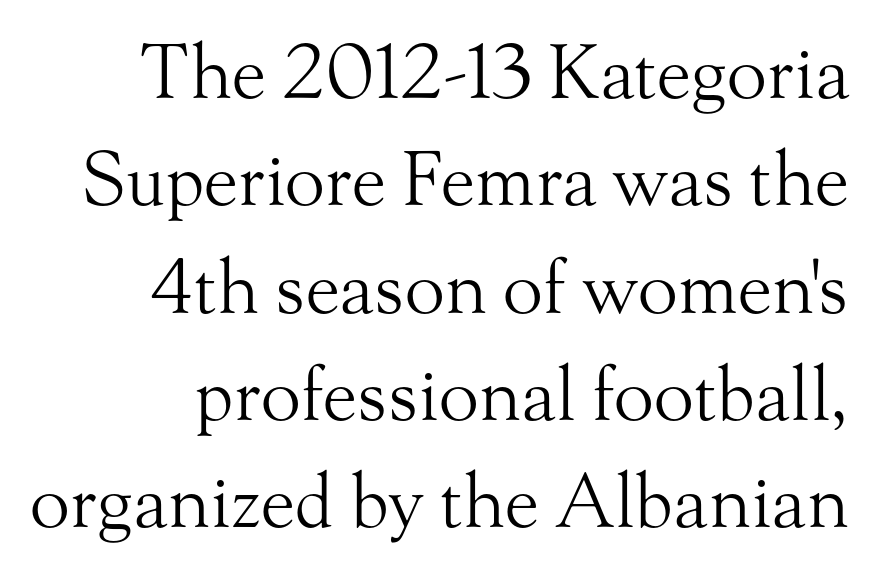
Q: Is the text bold? A: No.
Q: Is the text italic (slanted)? A: No, it is upright.
Q: Is the typeface a serif or a sans-serif typeface? A: Serif.
Q: Is the text underlined? A: No.
Q: How is the paragraph aligned? A: Right-aligned.
Q: Is the spacing between letters normal or unusually wide? A: Normal.
Q: Is the spacing between lines tight, normal or loose? A: Normal.
Q: Width (condensed, normal, or wide)? A: Normal.
Q: Stroke contrast? A: Medium.
Q: x-height? A: Small.
Q: Monospaced? A: No.
